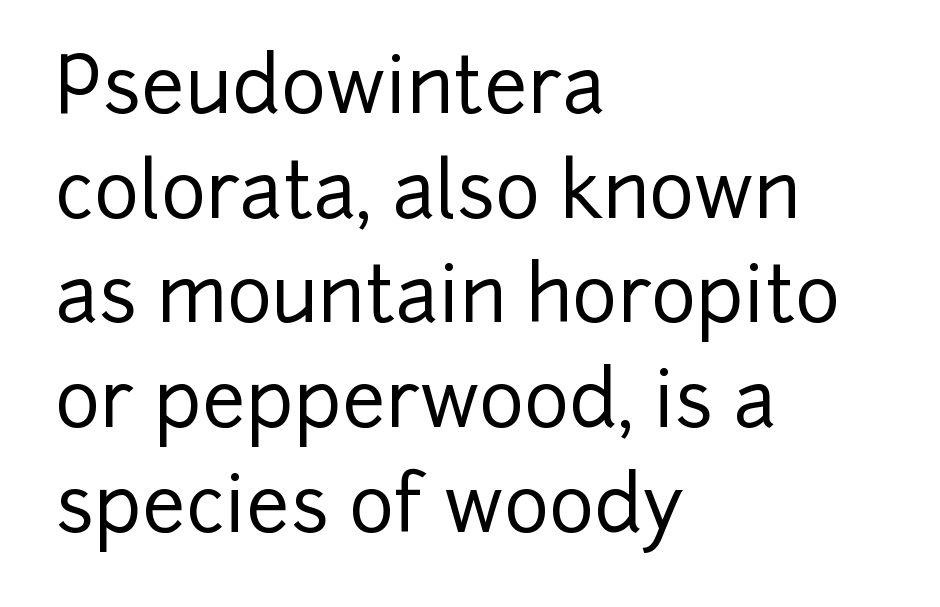
Q: Is the text italic (slanted)? A: No, it is upright.
Q: Is the typeface a serif or a sans-serif typeface? A: Sans-serif.
Q: Is the text underlined? A: No.
Q: How is the paragraph aligned? A: Left-aligned.
Q: Is the spacing between letters normal or unusually wide? A: Normal.
Q: Is the spacing between lines tight, normal or loose? A: Normal.
Q: Width (condensed, normal, or wide)? A: Normal.
Q: Stroke contrast? A: Low.
Q: x-height? A: Medium.
Q: Monospaced? A: No.
